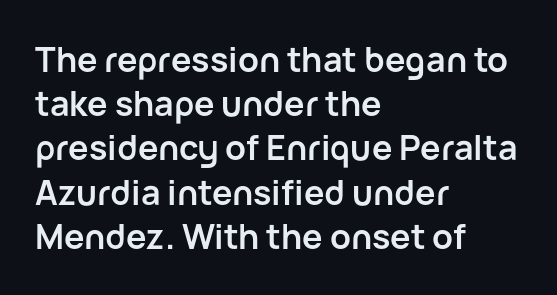
{"serif": "no", "italic": "no", "bold": "yes", "weight": "semibold", "width": "normal", "stroke_contrast": "low", "x_height": "medium", "monospaced": "no", "underline": "no", "align": "left", "line_spacing": "normal", "line_spacing_ratio": 1.3, "letter_spacing": "normal", "letter_spacing_em": 0.0, "glyph_px": 34}
